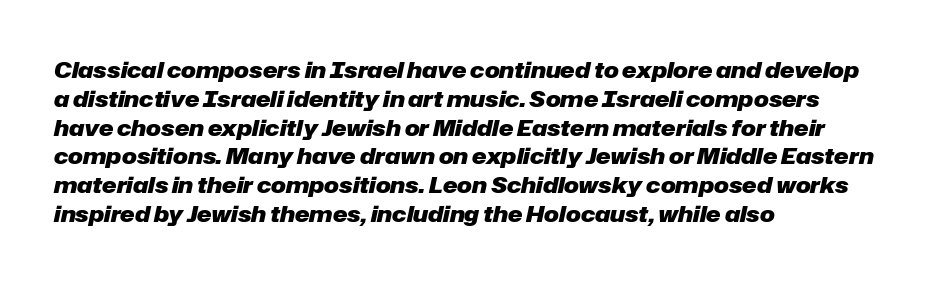
The image shows 22 px bold type, italic (leaning right); set left-aligned, normal line spacing (1.31x), normal letter spacing, not underlined.
